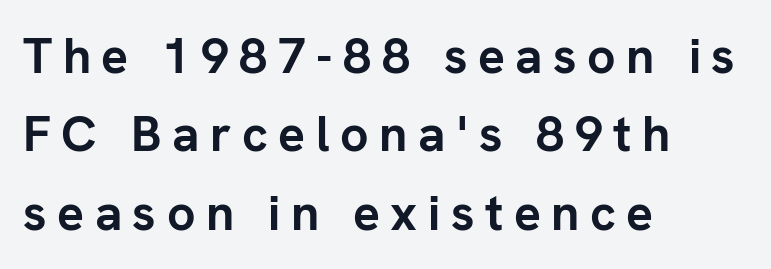
{"serif": "no", "italic": "no", "bold": "yes", "weight": "semibold", "width": "normal", "stroke_contrast": "low", "x_height": "medium", "monospaced": "no", "underline": "no", "align": "left", "line_spacing": "normal", "line_spacing_ratio": 1.57, "letter_spacing": "wide", "letter_spacing_em": 0.21, "glyph_px": 50}
